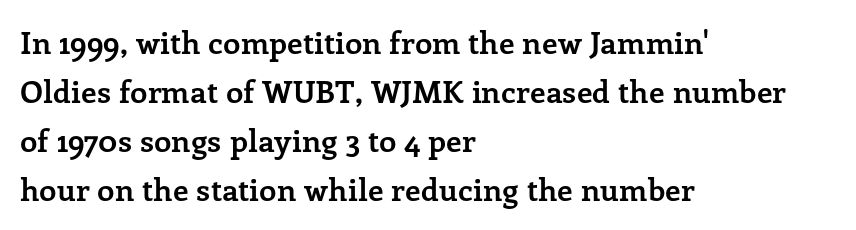
Is the letter spacing exaggerated? No — it looks like the ordinary default. This block has exactly the height ordinary leading produces. Bold? Absolutely — the strokes are thick and heavy. The letters stand upright; this is a roman face. Typeset ragged right — the left edge is the straight one.
